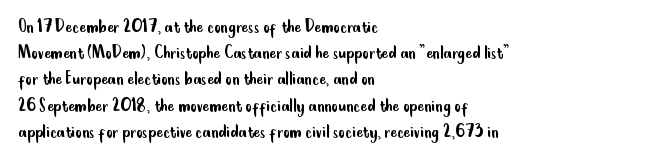
The image shows 20 px text type, upright; set left-aligned, normal line spacing (1.31x), normal letter spacing, not underlined.
